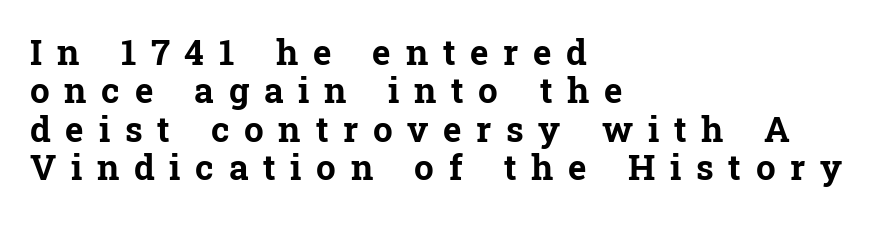
Q: Is the text bold? A: Yes.
Q: Is the text italic (slanted)? A: No, it is upright.
Q: Is the typeface a serif or a sans-serif typeface? A: Serif.
Q: Is the text underlined? A: No.
Q: How is the paragraph aligned? A: Left-aligned.
Q: Is the spacing between letters normal or unusually wide? A: Unusually wide.
Q: Is the spacing between lines tight, normal or loose? A: Tight.
Q: Width (condensed, normal, or wide)? A: Normal.
Q: Stroke contrast? A: Low.
Q: x-height? A: Medium.
Q: Monospaced? A: No.
